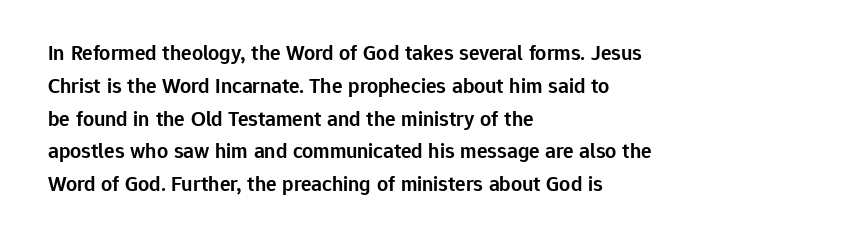
Q: Is the text bold? A: Semi-bold.
Q: Is the text italic (slanted)? A: No, it is upright.
Q: Is the text underlined? A: No.
Q: How is the paragraph aligned? A: Left-aligned.
Q: Is the spacing between letters normal or unusually wide? A: Normal.
Q: Is the spacing between lines tight, normal or loose? A: Normal.
